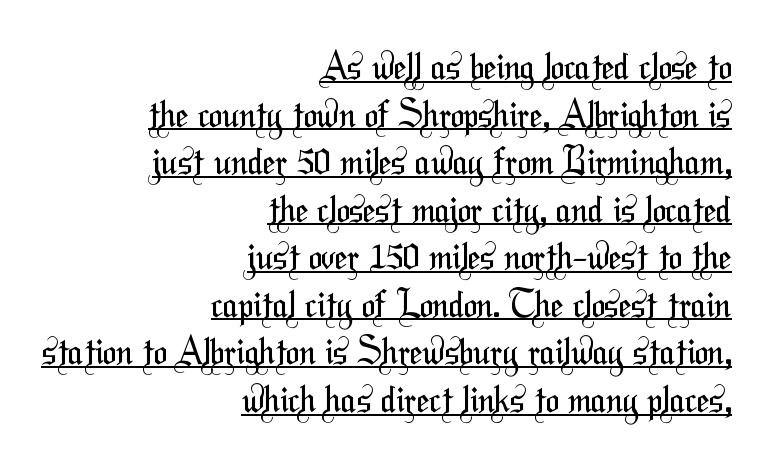
The lettering is marked with a stroke running underneath it. Short note: letters normally spaced. A student would call this right alignment; a typographer would say flush right, rag left. Summary of vertical rhythm: regular, with standard interline spacing. The passage shown is typeset with a sans-serif family. The passage shown is typed in a proportional face where columns would drift.
